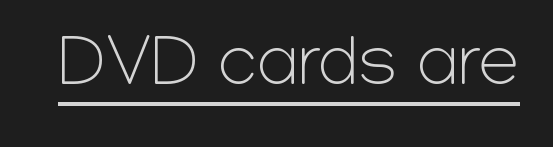
The rendering uses natural spacing where letterforms have individual widths. Counters stay open thanks to moderate or lighter strokes. Unlike italic type, these characters show no tilt at all. This rendering employs a face without finishing strokes, i.e., a sans-serif. Observe the ordinary spacing: letters are neighbours, not strangers. The rendered words wear a rule along their underside.
